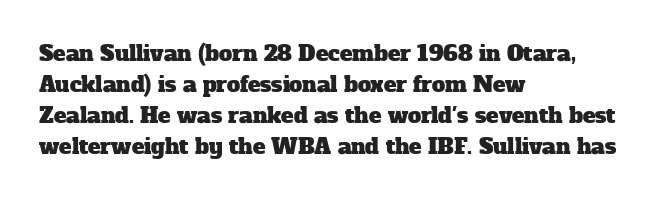
Q: Is the text underlined? A: No.
Q: How is the paragraph aligned? A: Left-aligned.
Q: Is the spacing between letters normal or unusually wide? A: Normal.
Q: Is the spacing between lines tight, normal or loose? A: Normal.
